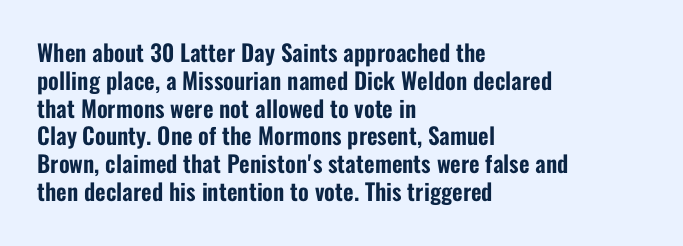
The image shows 23 px text type, upright; set left-aligned, line spacing 1.21x, normal letter spacing, not underlined.
